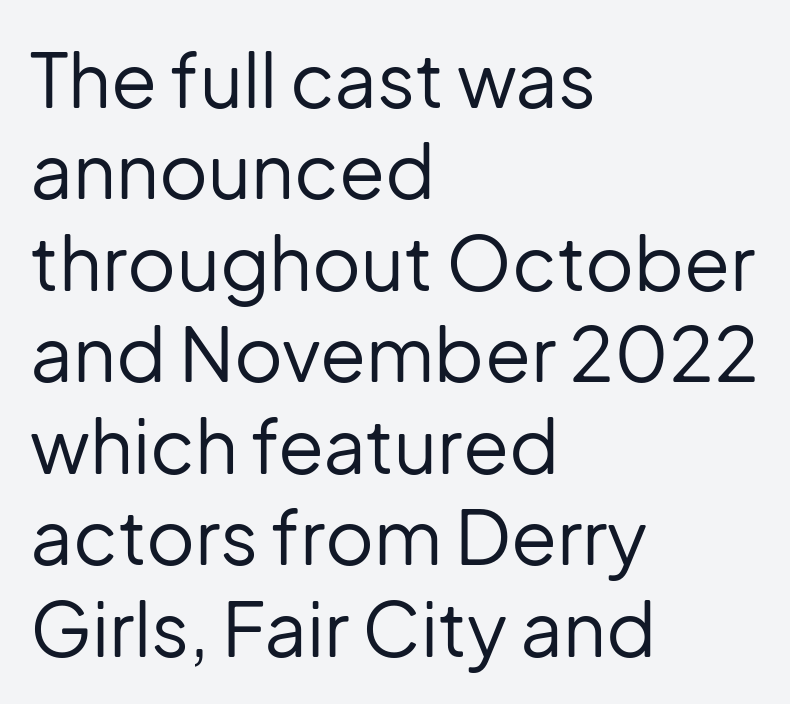
In terms of letterspacing, this is plain default setting. The passage shown is typeset with a sans-serif family. The face looks like a standard text weight, possibly lighter. These lines are rendered in a variable-pitch font. The rendering anchors every line to the left-hand side.
